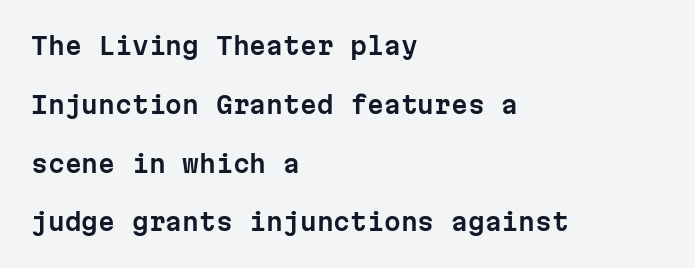
Q: Is the text italic (slanted)? A: No, it is upright.
Q: Is the text underlined? A: No.
Q: How is the paragraph aligned? A: Left-aligned.
Q: Is the spacing between letters normal or unusually wide? A: Normal.
Q: Is the spacing between lines tight, normal or loose? A: Loose.
